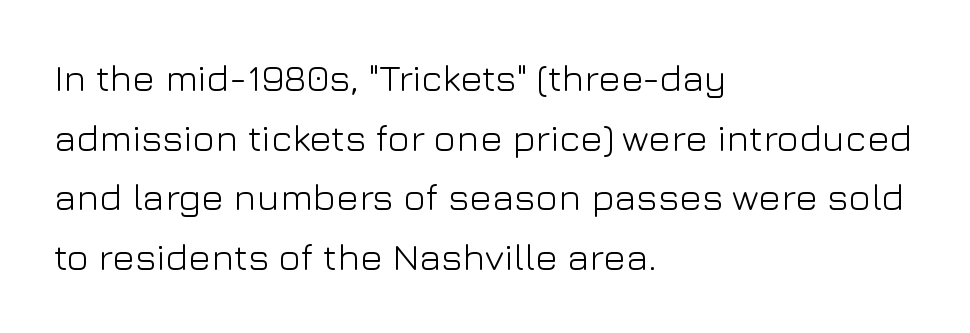
Q: Is the text bold? A: No.
Q: Is the text italic (slanted)? A: No, it is upright.
Q: Is the typeface a serif or a sans-serif typeface? A: Sans-serif.
Q: Is the text underlined? A: No.
Q: How is the paragraph aligned? A: Left-aligned.
Q: Is the spacing between letters normal or unusually wide? A: Normal.
Q: Is the spacing between lines tight, normal or loose? A: Normal.
Q: Width (condensed, normal, or wide)? A: Normal.
Q: Stroke contrast? A: Low.
Q: x-height? A: Medium.
Q: Monospaced? A: No.
